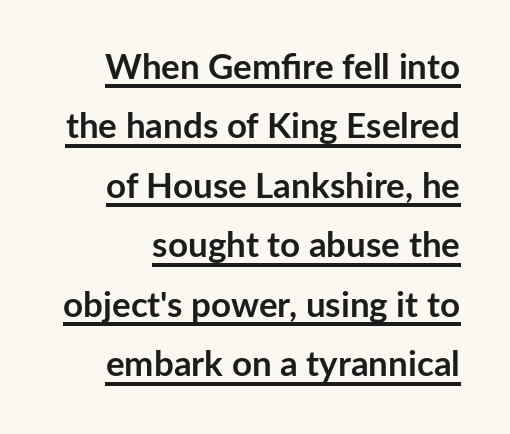
Q: Is the text bold? A: Yes.
Q: Is the text italic (slanted)? A: No, it is upright.
Q: Is the typeface a serif or a sans-serif typeface? A: Sans-serif.
Q: Is the text underlined? A: Yes.
Q: Is the spacing between letters normal or unusually wide? A: Normal.
Q: Is the spacing between lines tight, normal or loose? A: Normal.
Q: Width (condensed, normal, or wide)? A: Normal.
Q: Stroke contrast? A: Low.
Q: x-height? A: Medium.
Q: Monospaced? A: No.
